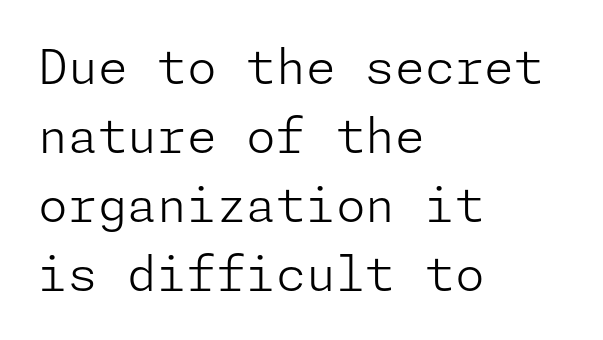
The image shows 48 px light sans-serif type, upright; set left-aligned, normal line spacing (1.44x), normal letter spacing, not underlined; low stroke contrast and a medium x-height.
